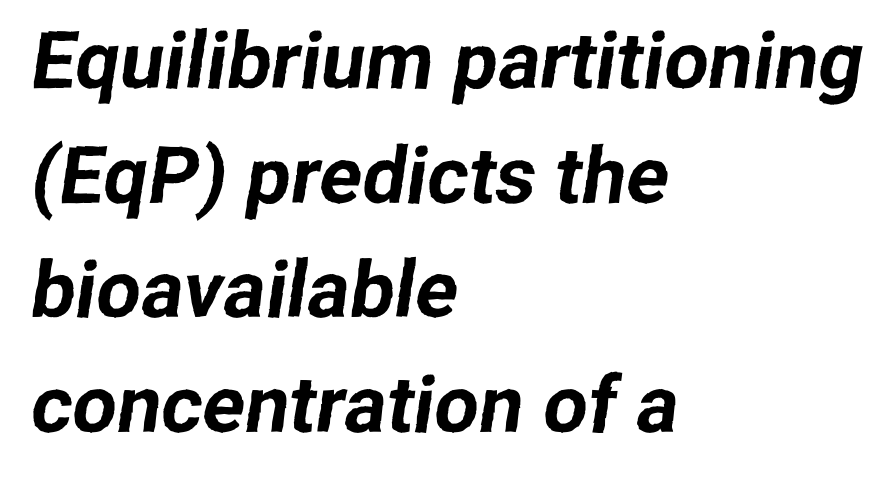
Q: Is the typeface a serif or a sans-serif typeface? A: Sans-serif.
Q: Is the text underlined? A: No.
Q: How is the paragraph aligned? A: Left-aligned.
Q: Is the spacing between letters normal or unusually wide? A: Normal.
Q: Is the spacing between lines tight, normal or loose? A: Normal.
Q: Width (condensed, normal, or wide)? A: Normal.
Q: Stroke contrast? A: Low.
Q: x-height? A: Medium.
Q: Monospaced? A: No.
